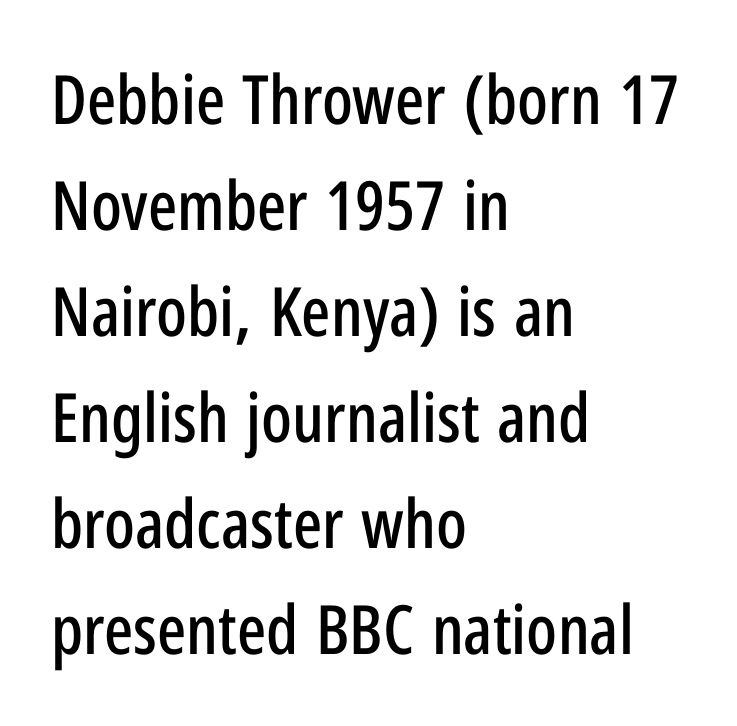
{"serif": "no", "italic": "no", "width": "condensed", "stroke_contrast": "low", "x_height": "medium", "monospaced": "no", "underline": "no", "align": "left", "line_spacing": "normal", "line_spacing_ratio": 1.56, "letter_spacing": "normal", "letter_spacing_em": 0.0, "glyph_px": 68}
